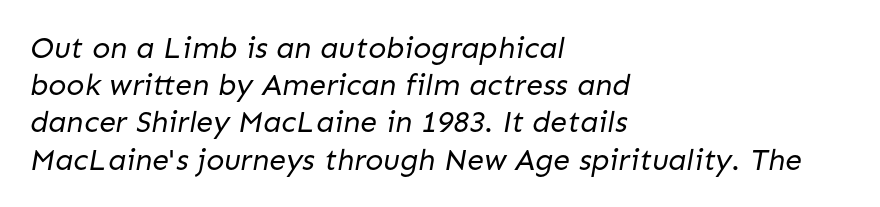
The image shows 30 px regular-weight sans-serif type; set left-aligned, line spacing 1.24x, normal letter spacing, not underlined; low stroke contrast and a medium x-height.
